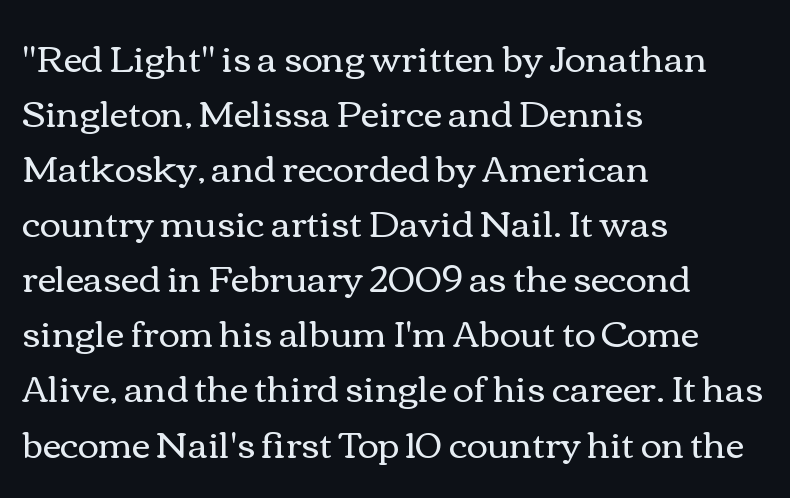
The image shows 36 px regular-weight, wide type, upright; set left-aligned, normal line spacing (1.53x), normal letter spacing, not underlined; a medium x-height.
